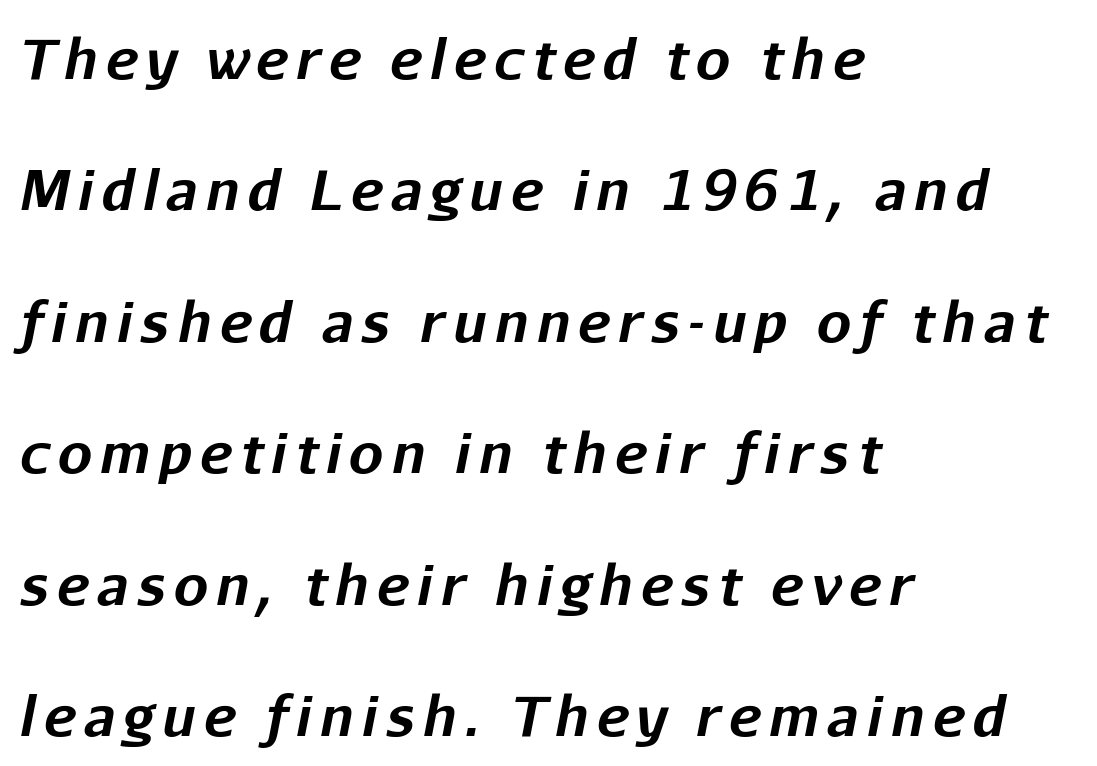
Q: Is the text bold? A: Yes.
Q: Is the text italic (slanted)? A: Yes, it leans right by about 11 degrees.
Q: Is the text underlined? A: No.
Q: How is the paragraph aligned? A: Left-aligned.
Q: Is the spacing between lines tight, normal or loose? A: Loose.
Q: Width (condensed, normal, or wide)? A: Normal.
Q: Stroke contrast? A: Low.
Q: x-height? A: Medium.
Q: Monospaced? A: No.
